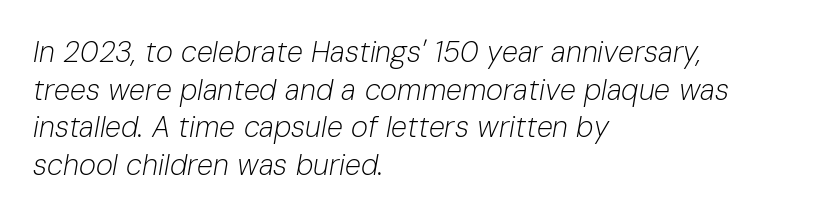
Vertical stems look standard width or narrower in stroke. Nothing unusual about the tracking: characters are spaced as the font intends. Is the type slanted? Yes — the strokes lean at a clear angle. The passage shown is typed in a proportional face where columns would drift.
